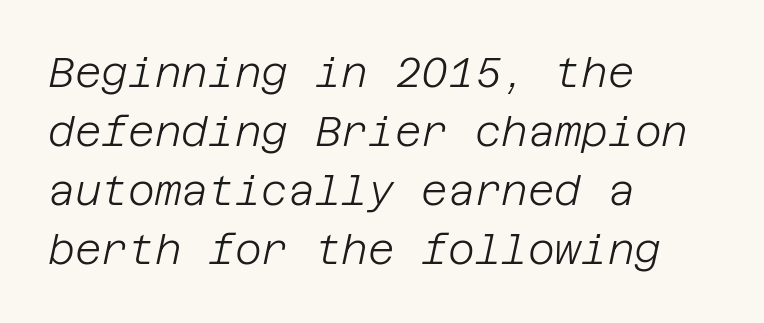
Q: Is the text bold? A: No.
Q: Is the text italic (slanted)? A: Yes, it leans right by about 12 degrees.
Q: Is the text underlined? A: No.
Q: How is the paragraph aligned? A: Left-aligned.
Q: Is the spacing between letters normal or unusually wide? A: Normal.
Q: Is the spacing between lines tight, normal or loose? A: Normal.
Q: Width (condensed, normal, or wide)? A: Normal.
Q: Stroke contrast? A: Low.
Q: x-height? A: Large.
